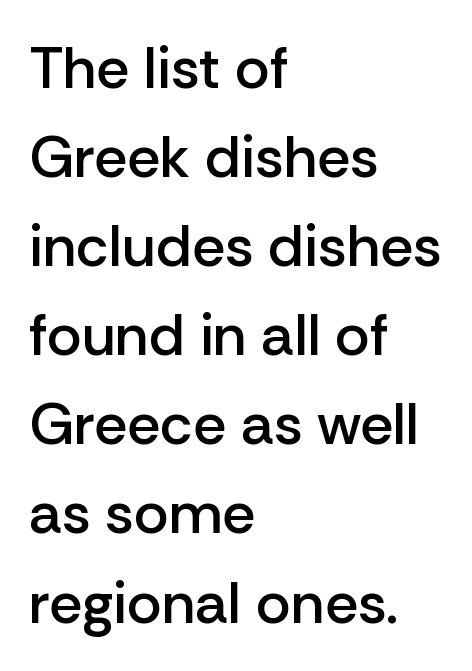
The image shows 59 px semibold sans-serif type, upright; set left-aligned, normal line spacing (1.51x), normal letter spacing, not underlined; low stroke contrast and a medium x-height.
